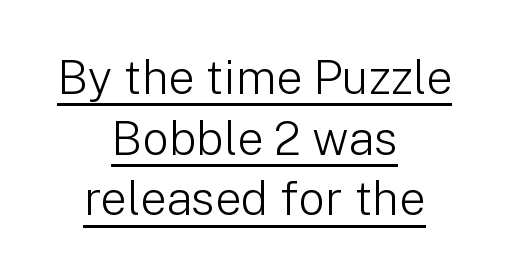
The image shows 47 px light sans-serif type, upright; set centered, normal line spacing (1.29x), normal letter spacing, underlined; low stroke contrast and a medium x-height.
